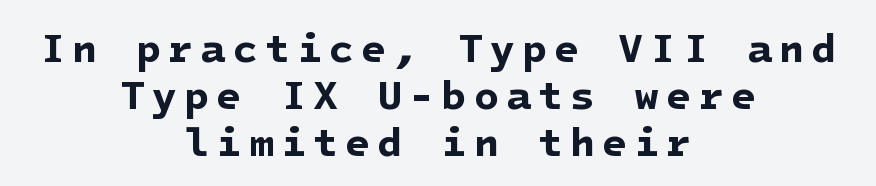
The image shows 41 px bold sans-serif type; set centered, tight line spacing (1.15x), not underlined; low stroke contrast and a medium x-height.
